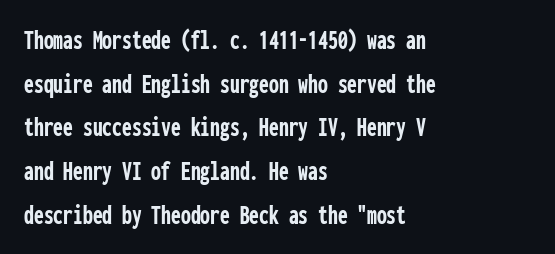
The image shows 28 px semibold, condensed sans-serif type, upright, monospaced; set left-aligned, normal line spacing (1.56x), normal letter spacing, not underlined; low stroke contrast and a medium x-height.
